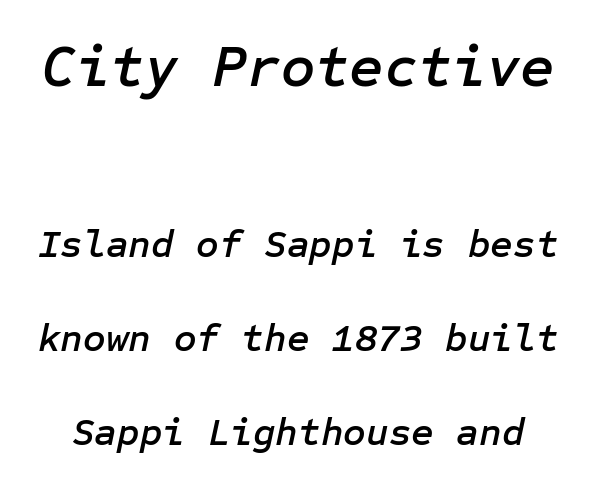
Underline: absent. The text carries the slant typical of an italic or oblique font. Here the glyphs are tracked normally, forming tight word shapes. The upper block of text is set noticeably larger than the block beneath it.
